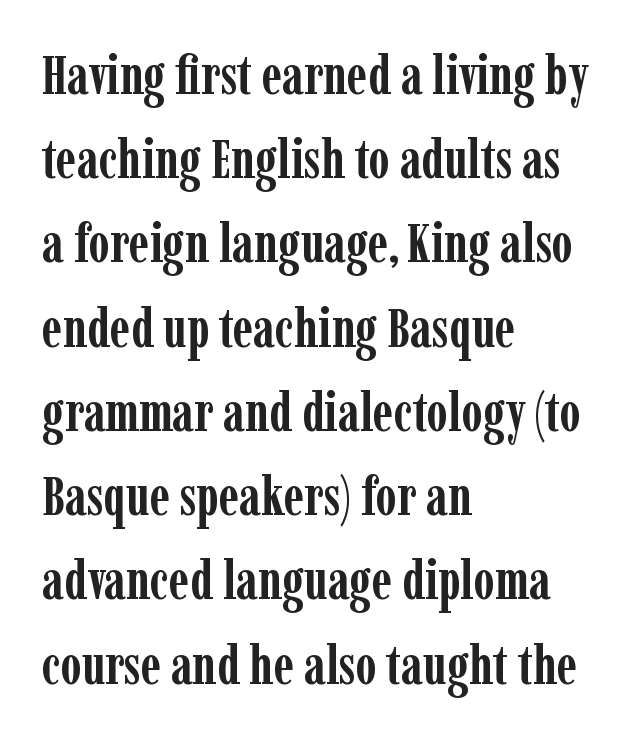
Note the varied advance widths — an 'i' is clearly narrower than an 'm'. How are the letters spaced? Ordinarily, with no added tracking. This block has exactly the height ordinary leading produces. The sample has been set heavy, in full bold. Descenders are the only things crossing below the line. The typeface chosen for these lines features serifs.
